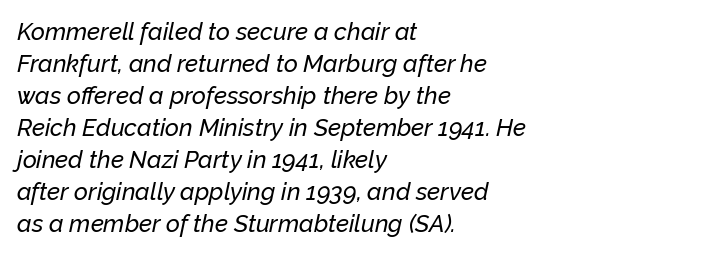
The lines in this sample share a left origin and differ only in where they stop. Slant detected: the letters are inclined. Unmarked baselines from the first word to the last. How would I describe the line gaps? Plain and ordinary.
